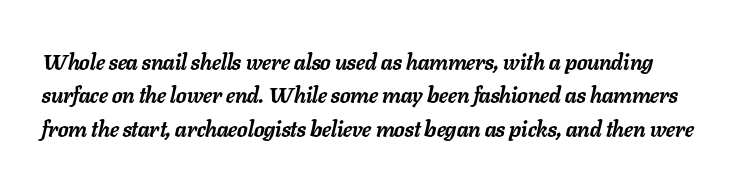
Emphasis-style slanted type is in use. Unmarked baselines from the first word to the last. Bold? Absolutely — the strokes are thick and heavy. Here the glyphs are tracked normally, forming tight word shapes. The line-height multiplier appears to be the usual default.
